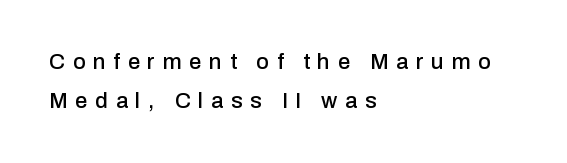
The image shows 22 px text type, upright; set left-aligned, line spacing 1.79x, unusually wide letter spacing (+0.35 em), not underlined.
